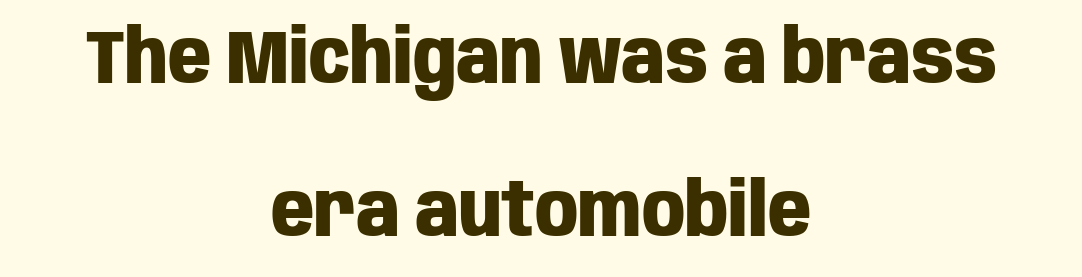
Alignment: centered. Bare-footed words on every line. The passage shown is typed in a proportional face where columns would drift. You could fit nearly another row in the gap between these rows.
